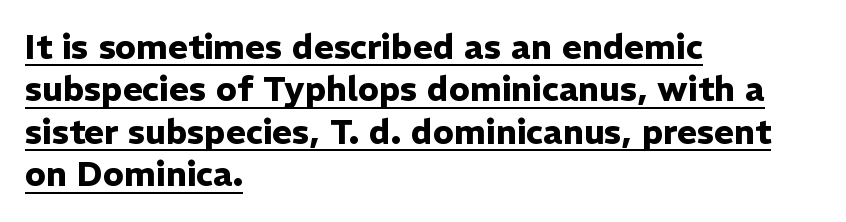
Q: Is the text bold? A: Yes.
Q: Is the text italic (slanted)? A: No, it is upright.
Q: Is the typeface a serif or a sans-serif typeface? A: Sans-serif.
Q: Is the text underlined? A: Yes.
Q: How is the paragraph aligned? A: Left-aligned.
Q: Is the spacing between letters normal or unusually wide? A: Normal.
Q: Is the spacing between lines tight, normal or loose? A: Normal.
Q: Width (condensed, normal, or wide)? A: Normal.
Q: Stroke contrast? A: Low.
Q: x-height? A: Medium.
Q: Monospaced? A: No.
